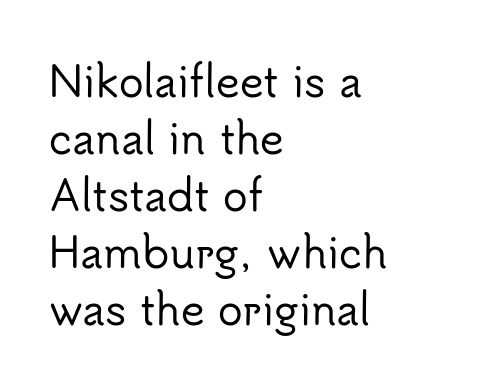
The image shows 41 px sans-serif type, upright; set left-aligned, normal line spacing (1.39x), normal letter spacing, not underlined; low stroke contrast and a small x-height.
